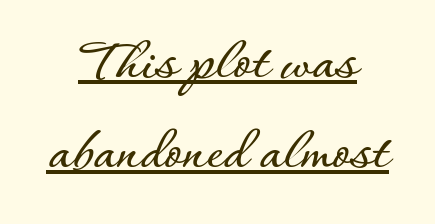
Q: Is the text italic (slanted)? A: Yes.
Q: Is the text underlined? A: Yes.
Q: How is the paragraph aligned? A: Centered.
Q: Is the spacing between letters normal or unusually wide? A: Normal.
Q: Is the spacing between lines tight, normal or loose? A: Normal.
Q: Width (condensed, normal, or wide)? A: Normal.
Q: Stroke contrast? A: Low.
Q: x-height? A: Small.
Q: Monospaced? A: No.
